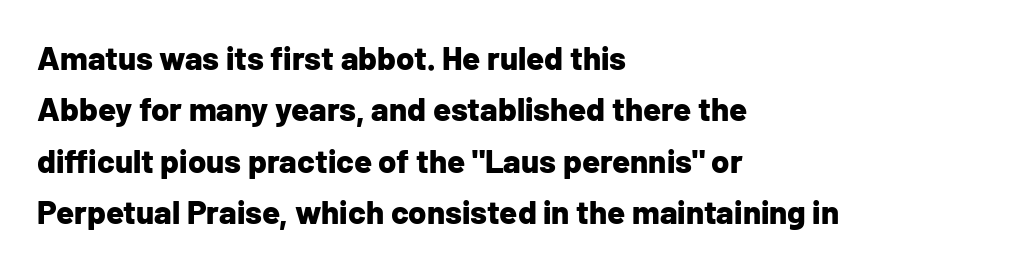
{"serif": "no", "italic": "no", "bold": "yes", "weight": "bold", "width": "normal", "stroke_contrast": "low", "x_height": "medium", "monospaced": "no", "underline": "no", "align": "left", "line_spacing": "normal", "line_spacing_ratio": 1.56, "letter_spacing": "normal", "letter_spacing_em": 0.0, "glyph_px": 33}
